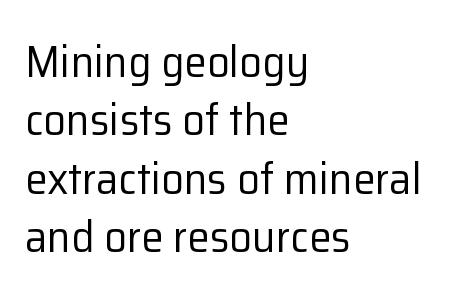
{"serif": "no", "italic": "no", "bold": "no", "weight": "regular", "width": "normal", "stroke_contrast": "low", "x_height": "medium", "monospaced": "no", "underline": "no", "align": "left", "line_spacing": "normal", "line_spacing_ratio": 1.3, "letter_spacing": "normal", "letter_spacing_em": 0.0, "glyph_px": 45}
